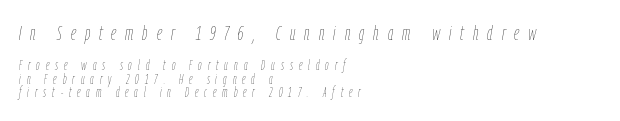
The image shows 21 px text type, italic (leaning right); set left-aligned, tight line spacing (0.97x), unusually wide letter spacing (+0.43 em), not underlined; the first (top) block is 1.5x larger.
